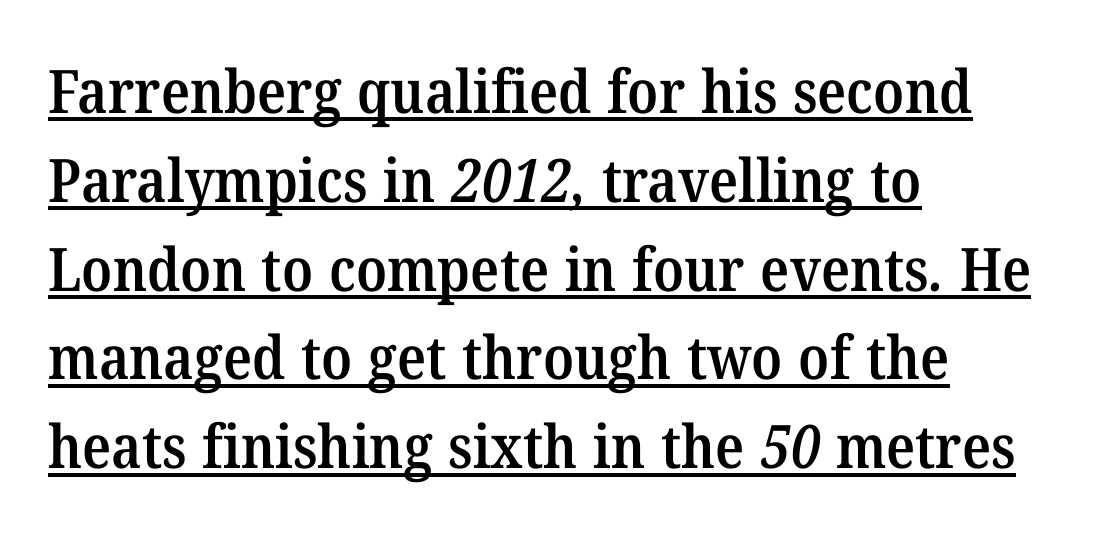
What's the leading like? Ordinary, nothing unusual. Tracking value appears to be zero — textbook default spacing. Serifs: yes, visible at the terminals of the letterforms. Moderately thickened strokes mark this as semibold type. Casual observation: everything's shoved over to the left.
